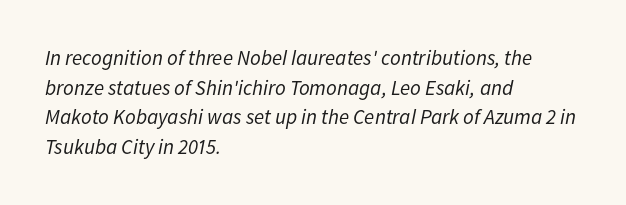
Honestly, the row spacing looks completely unremarkable. The lines are quadded left. These lines keep a tight, regular rhythm from letter to letter. Descenders are the only things crossing below the line. This is oblique type, the kind used for emphasis or titles.
